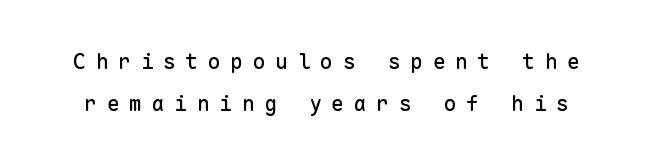
{"italic": "no", "underline": "no", "line_spacing": "loose", "line_spacing_ratio": 1.99, "letter_spacing": "wide", "letter_spacing_em": 0.47, "glyph_px": 21}
